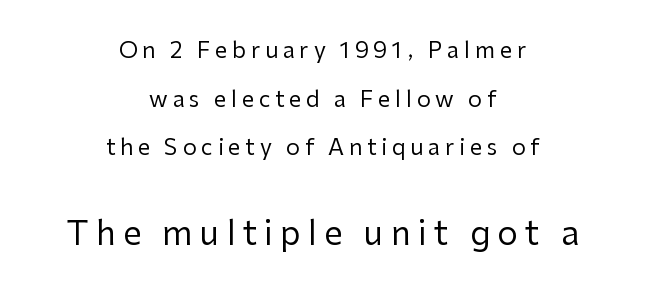
Q: Is the text bold? A: No.
Q: Is the text italic (slanted)? A: No, it is upright.
Q: Is the typeface a serif or a sans-serif typeface? A: Sans-serif.
Q: Is the text underlined? A: No.
Q: How is the paragraph aligned? A: Centered.
Q: Is the spacing between letters normal or unusually wide? A: Unusually wide.
Q: Is the spacing between lines tight, normal or loose? A: Loose.
Q: Which block of text is set in a larger size, the first (top) or the second (bottom)? A: The second (bottom) one.
Q: Width (condensed, normal, or wide)? A: Normal.
Q: Stroke contrast? A: Low.
Q: x-height? A: Medium.
Q: Monospaced? A: No.
